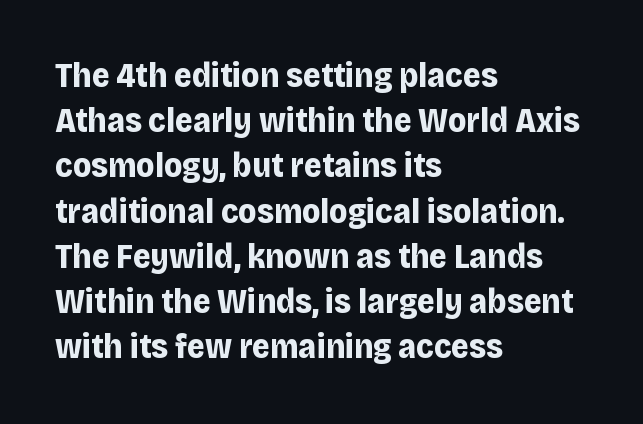
The type family on display is of the sans-serif kind. Proportional: the letters do not fall into vertical columns. Glyph-to-glyph distance matches everyday printed text. The specimen reads as upright at a glance.
